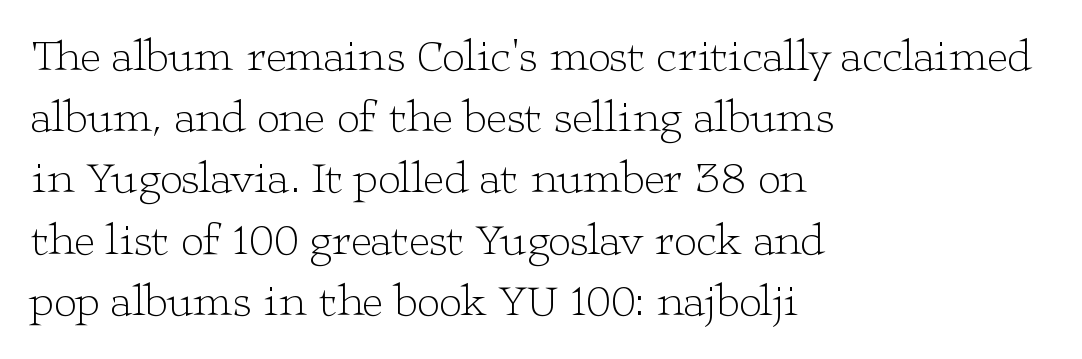
Q: Is the text bold? A: No.
Q: Is the text italic (slanted)? A: No, it is upright.
Q: Is the typeface a serif or a sans-serif typeface? A: Serif.
Q: Is the text underlined? A: No.
Q: How is the paragraph aligned? A: Left-aligned.
Q: Is the spacing between letters normal or unusually wide? A: Normal.
Q: Is the spacing between lines tight, normal or loose? A: Normal.
Q: Width (condensed, normal, or wide)? A: Wide.
Q: Stroke contrast? A: Low.
Q: x-height? A: Medium.
Q: Monospaced? A: No.
